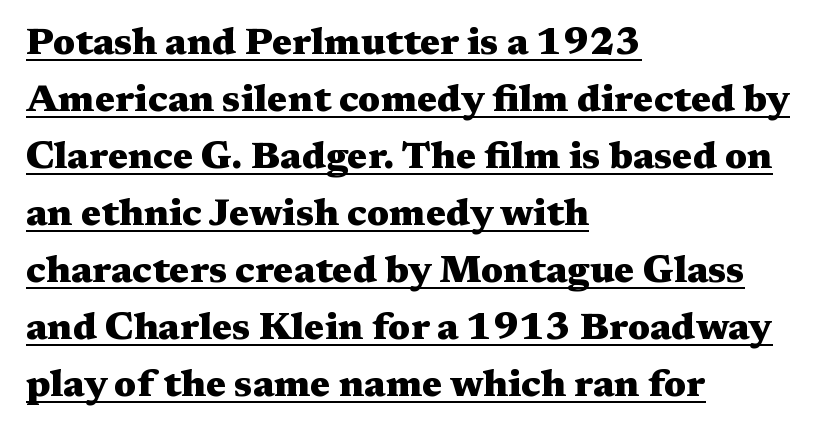
Q: Is the text bold? A: Yes.
Q: Is the text italic (slanted)? A: No, it is upright.
Q: Is the typeface a serif or a sans-serif typeface? A: Serif.
Q: Is the text underlined? A: Yes.
Q: How is the paragraph aligned? A: Left-aligned.
Q: Is the spacing between letters normal or unusually wide? A: Normal.
Q: Is the spacing between lines tight, normal or loose? A: Normal.
Q: Width (condensed, normal, or wide)? A: Wide.
Q: Stroke contrast? A: Medium.
Q: x-height? A: Medium.
Q: Monospaced? A: No.
